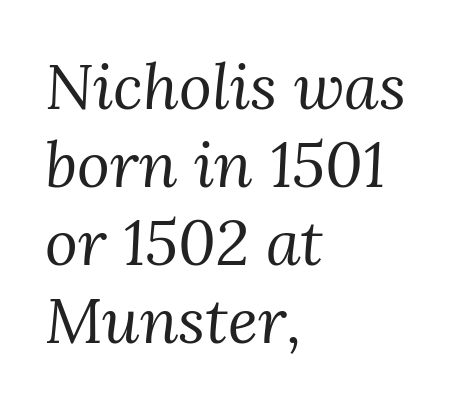
Q: Is the text bold? A: No.
Q: Is the text italic (slanted)? A: Yes, it leans right by about 3 degrees.
Q: Is the typeface a serif or a sans-serif typeface? A: Serif.
Q: Is the text underlined? A: No.
Q: How is the paragraph aligned? A: Left-aligned.
Q: Is the spacing between letters normal or unusually wide? A: Normal.
Q: Width (condensed, normal, or wide)? A: Normal.
Q: Stroke contrast? A: Medium.
Q: x-height? A: Medium.
Q: Monospaced? A: No.
